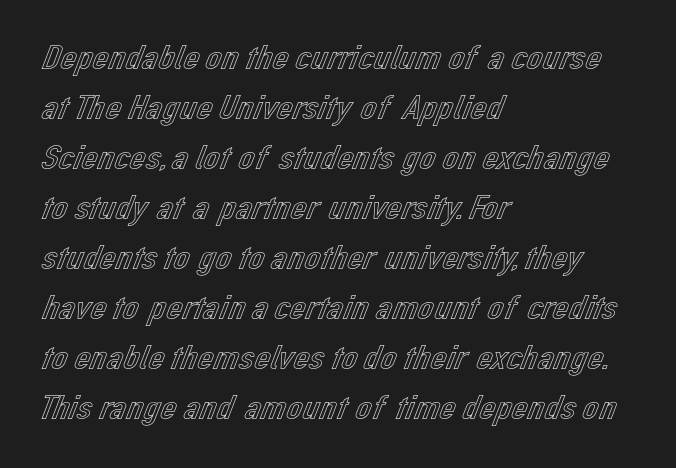
{"width": "normal", "x_height": "medium", "monospaced": "no", "underline": "no", "align": "left", "line_spacing": "normal", "line_spacing_ratio": 1.39, "letter_spacing": "normal", "letter_spacing_em": 0.0, "glyph_px": 36}
